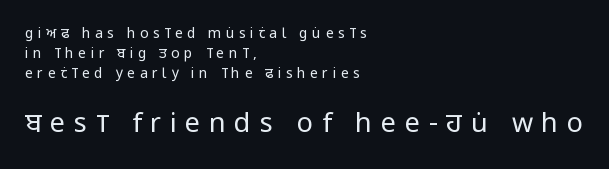
Q: Is the text bold? A: No.
Q: Is the text italic (slanted)? A: No, it is upright.
Q: Is the text underlined? A: No.
Q: How is the paragraph aligned? A: Left-aligned.
Q: Is the spacing between letters normal or unusually wide? A: Unusually wide.
Q: Is the spacing between lines tight, normal or loose? A: Normal.
Q: Which block of text is set in a larger size, the first (top) or the second (bottom)? A: The second (bottom) one.
